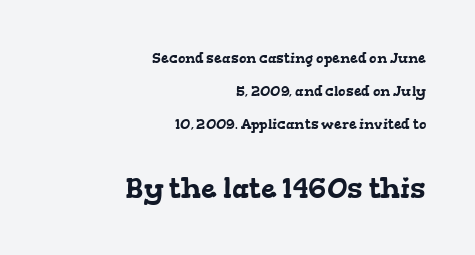
The image shows 28 px wide serif type; set right-aligned, loose line spacing (2.36x), normal letter spacing, not underlined; the second (bottom) block is 2.0x larger; low stroke contrast and a medium x-height.
